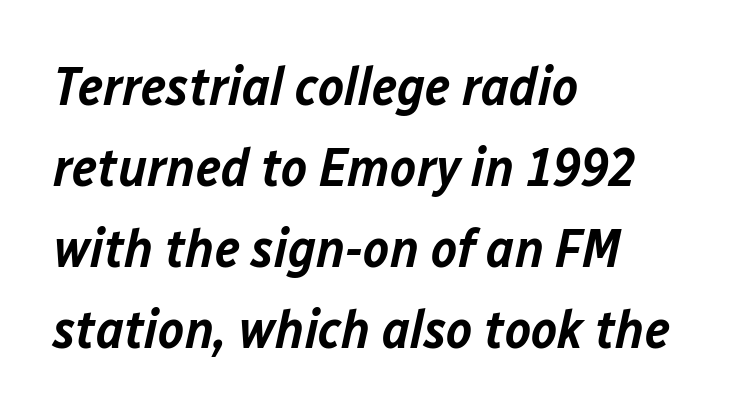
{"italic": "yes", "lean": "right", "slant_degrees": 12, "bold": "semi", "weight": "semibold", "width": "normal", "stroke_contrast": "low", "x_height": "medium", "monospaced": "no", "underline": "no", "align": "left", "line_spacing": "normal", "line_spacing_ratio": 1.47, "letter_spacing": "normal", "letter_spacing_em": 0.0, "glyph_px": 55}
